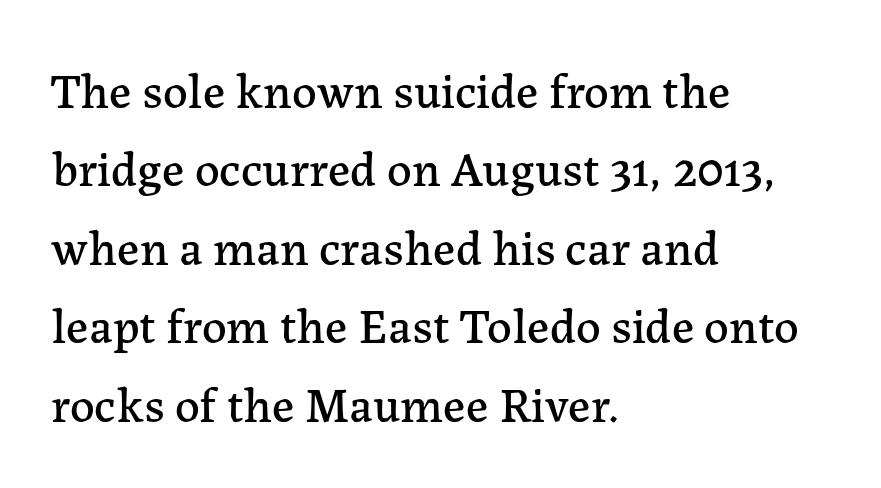
{"serif": "yes", "italic": "no", "width": "normal", "stroke_contrast": "low", "x_height": "medium", "monospaced": "no", "underline": "no", "align": "left", "line_spacing": "normal", "line_spacing_ratio": 1.6, "letter_spacing": "normal", "letter_spacing_em": 0.0, "glyph_px": 49}
